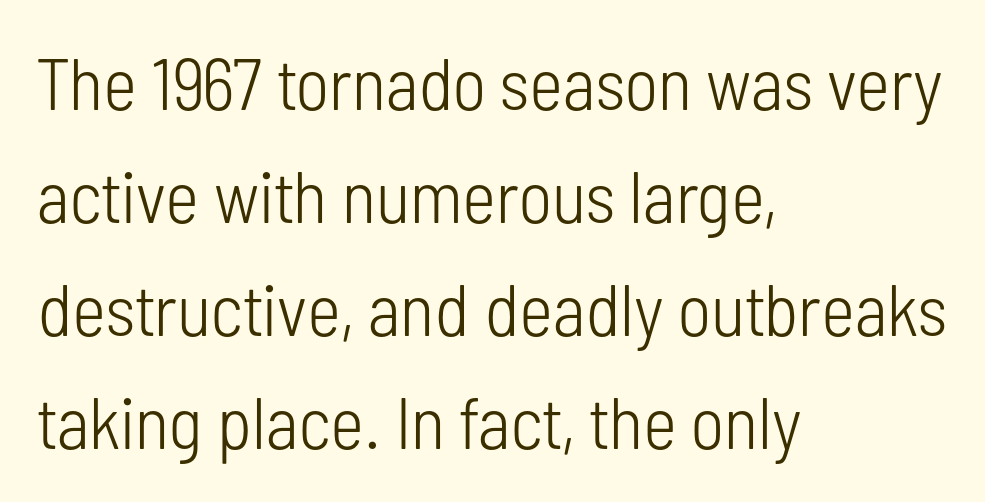
{"serif": "no", "italic": "no", "bold": "no", "weight": "light", "width": "condensed", "stroke_contrast": "low", "x_height": "medium", "monospaced": "no", "underline": "no", "align": "left", "line_spacing": "normal", "line_spacing_ratio": 1.55, "letter_spacing": "normal", "letter_spacing_em": 0.0, "glyph_px": 73}
